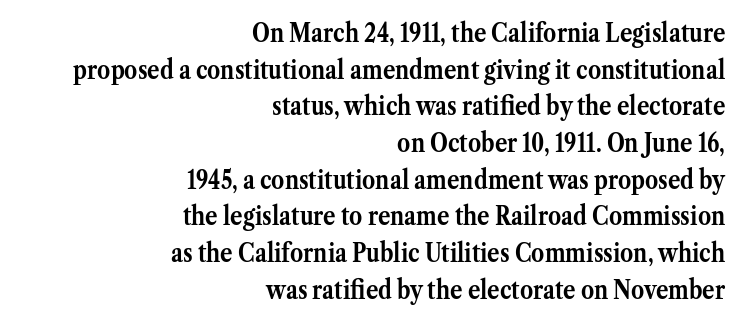
{"italic": "no", "bold": "yes", "underline": "no", "align": "right", "line_spacing": "normal", "line_spacing_ratio": 1.41, "letter_spacing": "normal", "letter_spacing_em": 0.0, "glyph_px": 26}
